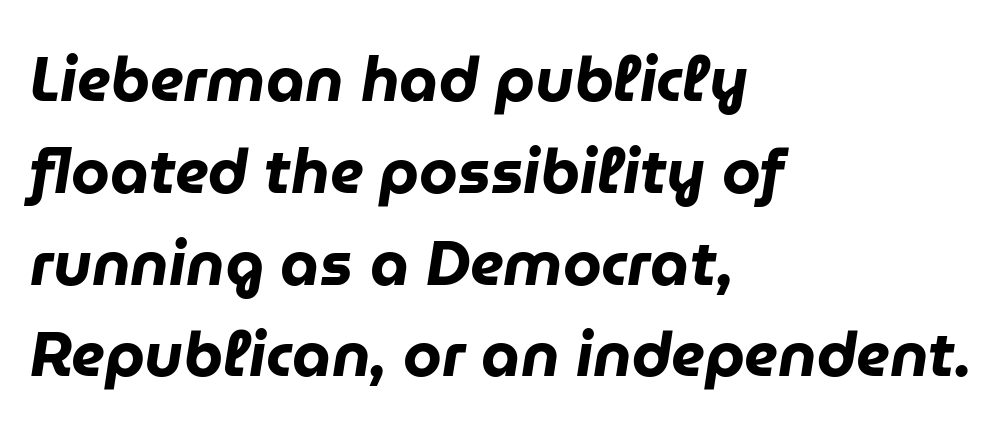
Q: Is the text bold? A: Yes.
Q: Is the text italic (slanted)? A: Yes, it leans right by about 9 degrees.
Q: Is the text underlined? A: No.
Q: How is the paragraph aligned? A: Left-aligned.
Q: Is the spacing between letters normal or unusually wide? A: Normal.
Q: Is the spacing between lines tight, normal or loose? A: Normal.
Q: Width (condensed, normal, or wide)? A: Normal.
Q: Stroke contrast? A: Low.
Q: x-height? A: Medium.
Q: Monospaced? A: No.
